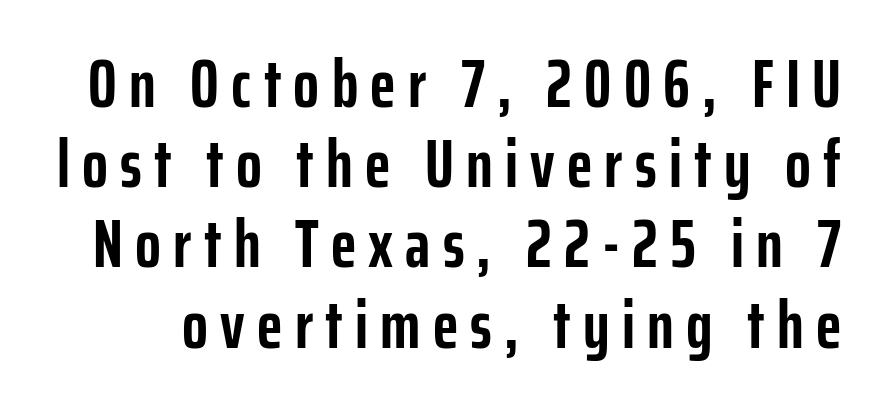
{"serif": "no", "italic": "no", "bold": "yes", "weight": "semibold", "width": "condensed", "stroke_contrast": "low", "x_height": "medium", "monospaced": "no", "underline": "no", "line_spacing_ratio": 1.18, "glyph_px": 68}
